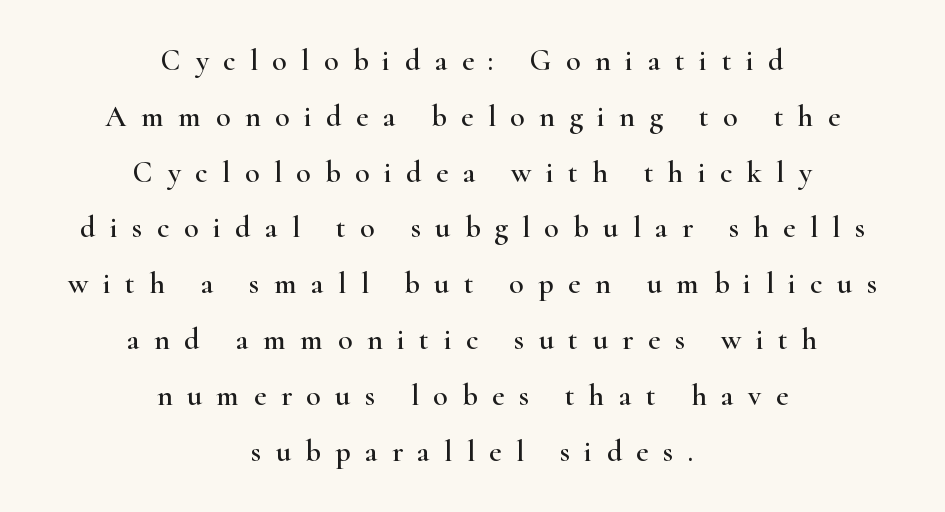
A typesetter would mark this as roman, not italic. Reading down the block, each line starts at a different indent, mirrored at its end. A typesetter would call this proportional, since set widths differ per character. Honestly, the letter spacing is so wide it's the main thing you notice.
